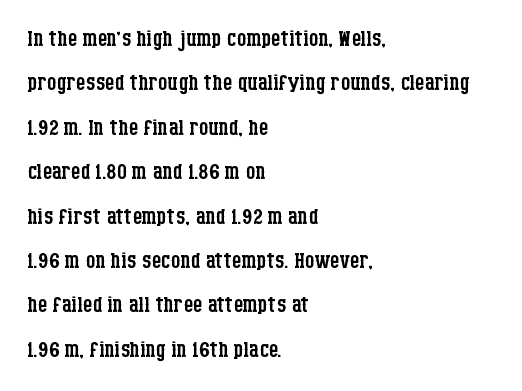
{"serif": "yes", "italic": "no", "bold": "no", "weight": "regular", "width": "condensed", "stroke_contrast": "low", "x_height": "large", "monospaced": "no", "underline": "no", "align": "left", "line_spacing": "normal", "line_spacing_ratio": 1.48, "letter_spacing": "normal", "letter_spacing_em": 0.0, "glyph_px": 30}
